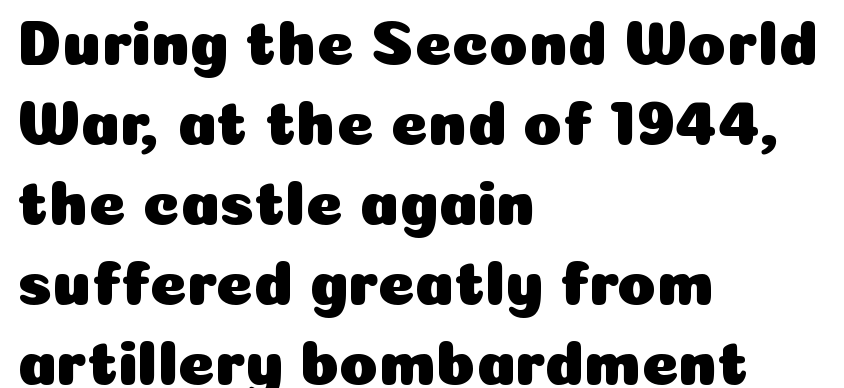
{"serif": "no", "italic": "no", "width": "normal", "stroke_contrast": "low", "x_height": "medium", "monospaced": "no", "underline": "no", "align": "left", "line_spacing": "normal", "line_spacing_ratio": 1.27, "letter_spacing": "normal", "letter_spacing_em": 0.0, "glyph_px": 63}
